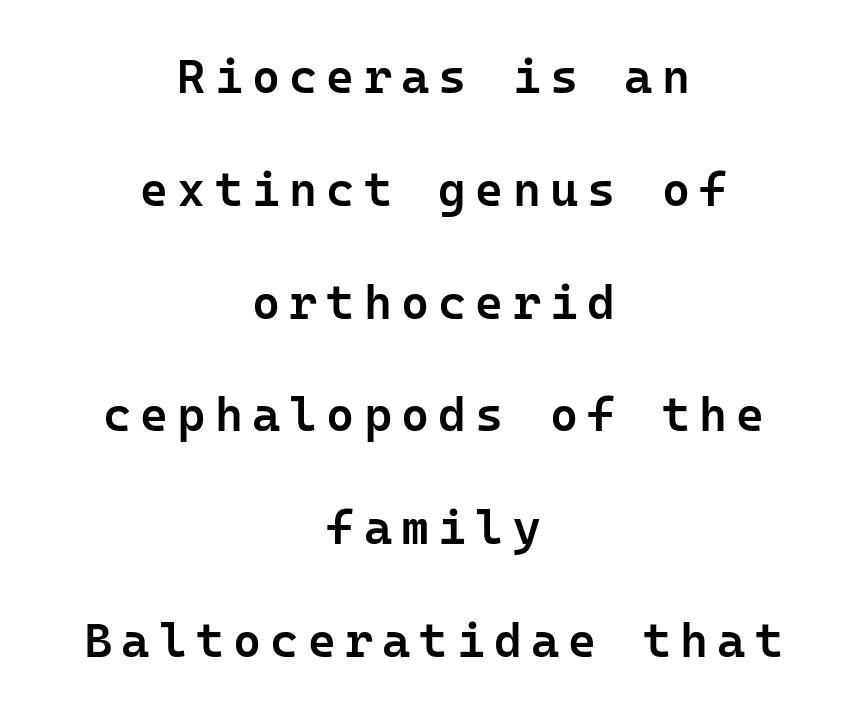
Q: Is the text bold? A: Semi-bold.
Q: Is the text italic (slanted)? A: No, it is upright.
Q: Is the typeface a serif or a sans-serif typeface? A: Sans-serif.
Q: Is the text underlined? A: No.
Q: How is the paragraph aligned? A: Centered.
Q: Is the spacing between lines tight, normal or loose? A: Loose.
Q: Width (condensed, normal, or wide)? A: Normal.
Q: Stroke contrast? A: Low.
Q: x-height? A: Medium.
Q: Monospaced? A: Yes.
